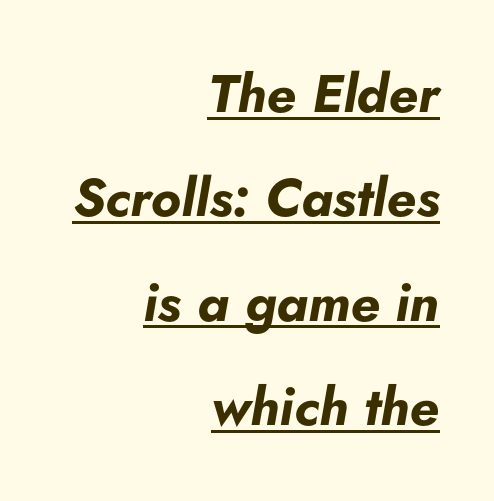
The image shows 53 px bold type, italic (leaning right); set right-aligned, loose line spacing (1.97x), normal letter spacing, underlined; low stroke contrast and a small x-height.
